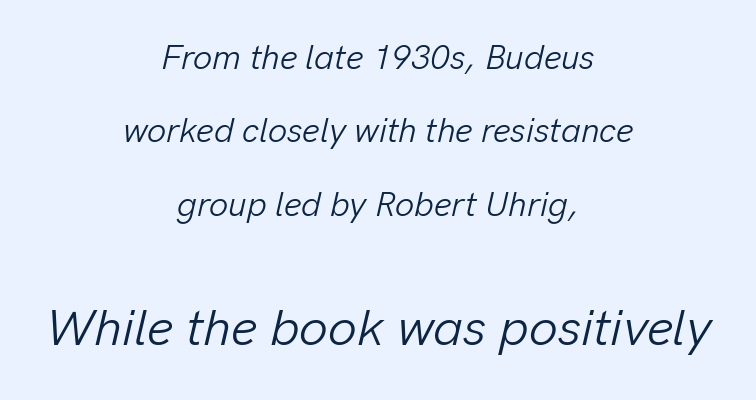
This layout puts the modest block above and the oversized block below. Proportional: the letters do not fall into vertical columns. How would I describe the line gaps? Wide and relaxed. Posture: slanted.
